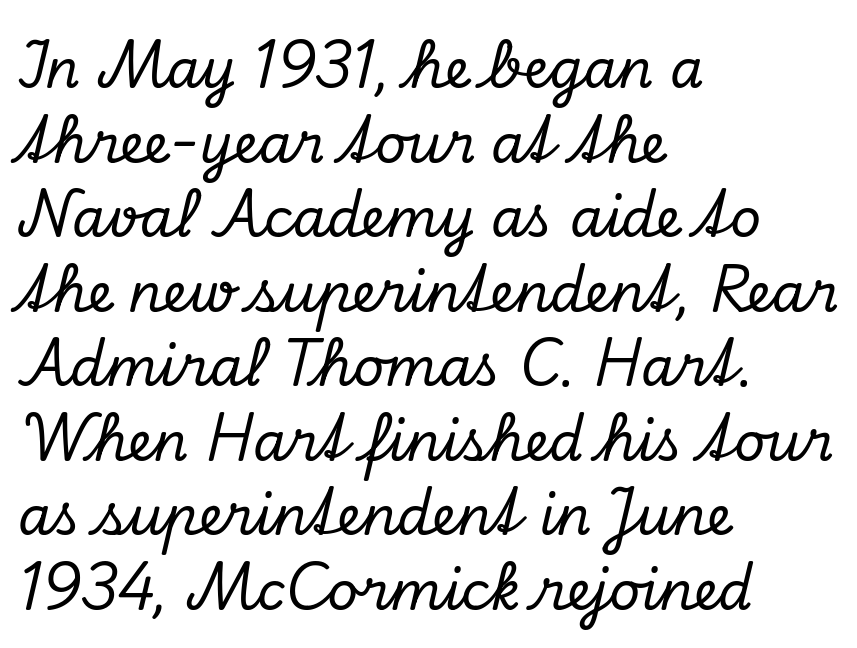
The image shows 54 px serif type, italic (leaning right); set left-aligned, normal line spacing (1.38x), normal letter spacing, not underlined; low stroke contrast and a small x-height.
